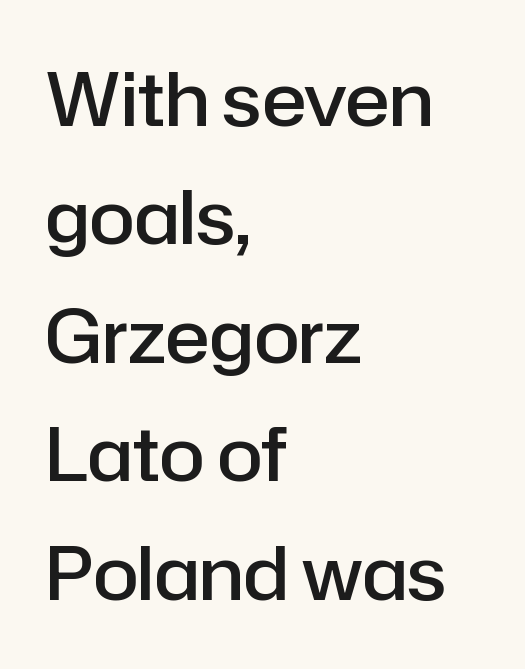
Italic: no, the glyphs are upright roman. Honestly, the letter spacing is just normal — you wouldn't notice it. The typesetter chose a ragged-right arrangement here. Descenders hang freely into open space. The characters display no serif detailing; their extremities are plain.
